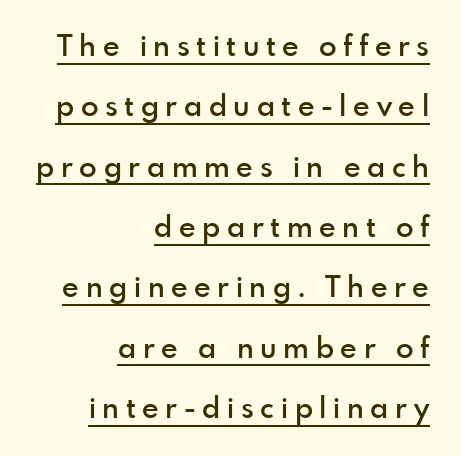
Q: Is the text bold? A: Semi-bold.
Q: Is the text italic (slanted)? A: No, it is upright.
Q: Is the typeface a serif or a sans-serif typeface? A: Sans-serif.
Q: Is the text underlined? A: Yes.
Q: How is the paragraph aligned? A: Right-aligned.
Q: Is the spacing between letters normal or unusually wide? A: Unusually wide.
Q: Is the spacing between lines tight, normal or loose? A: Loose.
Q: Width (condensed, normal, or wide)? A: Normal.
Q: x-height? A: Small.
Q: Monospaced? A: No.
